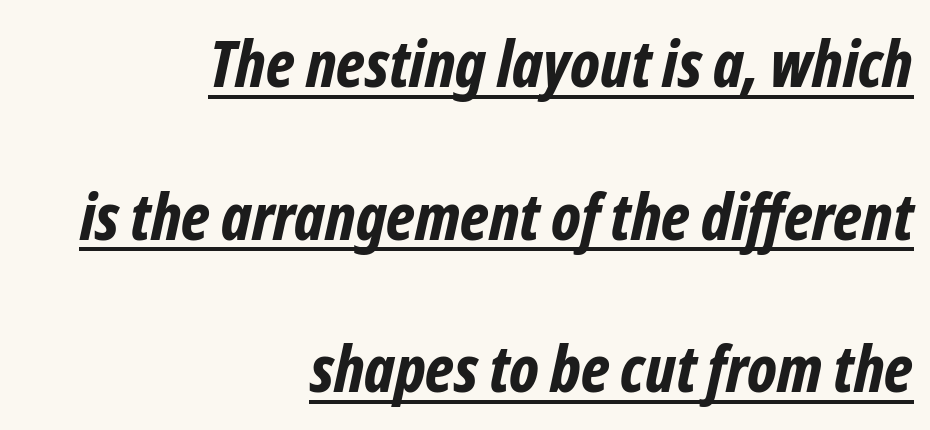
The image shows 65 px bold, condensed type, italic (leaning right); set right-aligned, loose line spacing (2.35x), normal letter spacing, underlined; low stroke contrast and a medium x-height.
